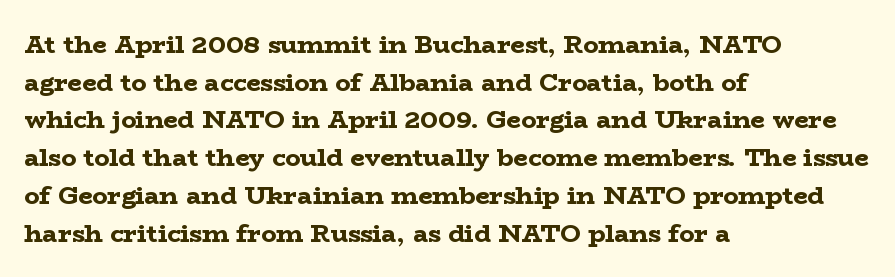
Q: Is the text bold? A: Yes.
Q: Is the text italic (slanted)? A: No, it is upright.
Q: Is the text underlined? A: No.
Q: How is the paragraph aligned? A: Left-aligned.
Q: Is the spacing between letters normal or unusually wide? A: Normal.
Q: Is the spacing between lines tight, normal or loose? A: Normal.
